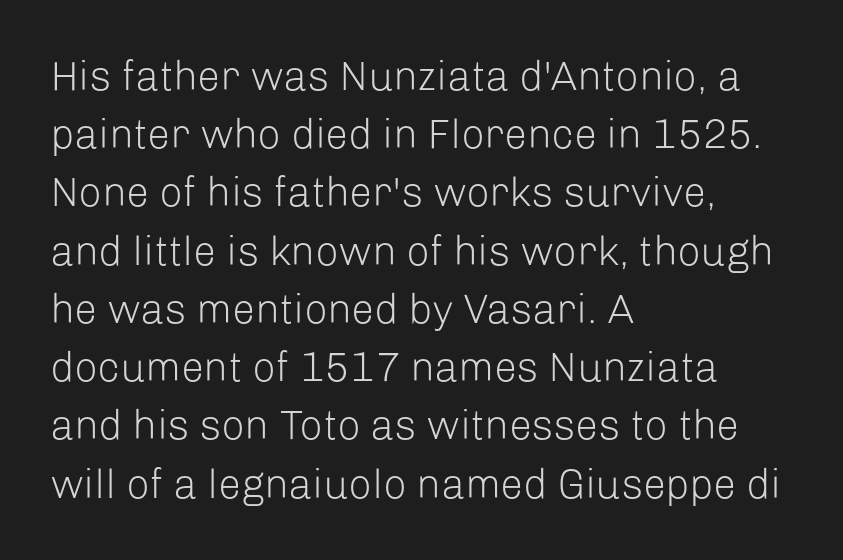
These glyphs show unthickened strokes, regular width or finer. Standard letterfit; no display-style spreading of the glyphs. Is there much room between lines? A standard amount, neither cramped nor airy. Line beginnings align vertically; line endings do not. The passage shown is not underscored anywhere.
